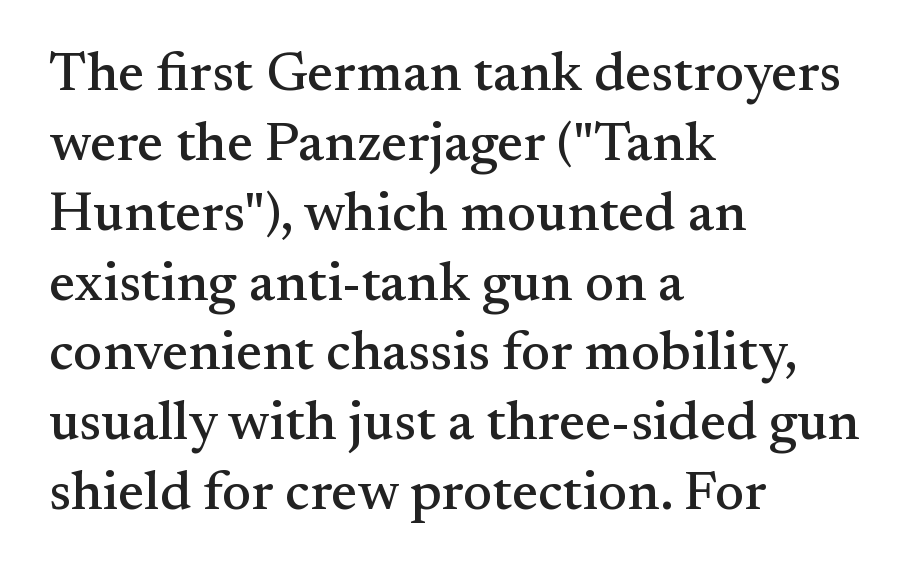
The image shows 55 px serif type, upright; set left-aligned, normal line spacing (1.27x), normal letter spacing, not underlined; medium stroke contrast and a small x-height.
